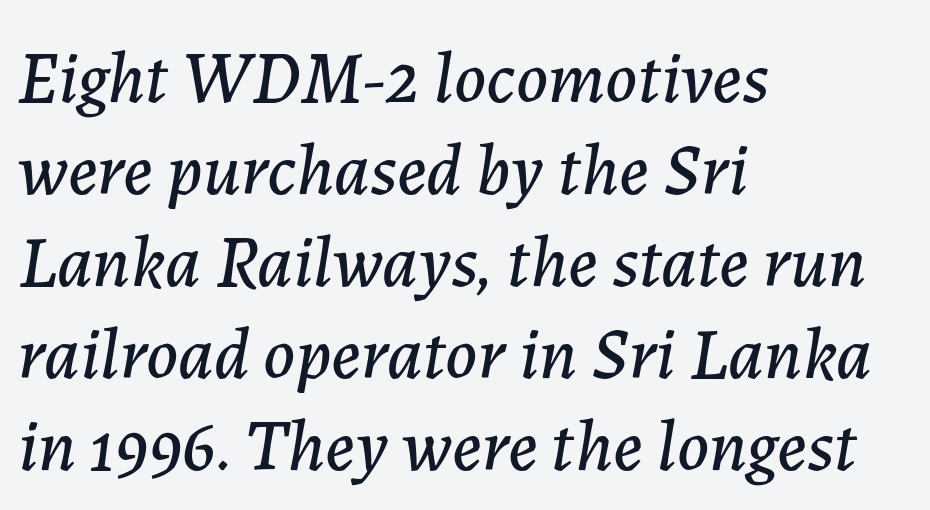
Q: Is the text italic (slanted)? A: Yes, it leans right by about 7 degrees.
Q: Is the text underlined? A: No.
Q: How is the paragraph aligned? A: Left-aligned.
Q: Is the spacing between letters normal or unusually wide? A: Normal.
Q: Is the spacing between lines tight, normal or loose? A: Normal.
Q: Width (condensed, normal, or wide)? A: Normal.
Q: Stroke contrast? A: Low.
Q: x-height? A: Medium.
Q: Monospaced? A: No.
